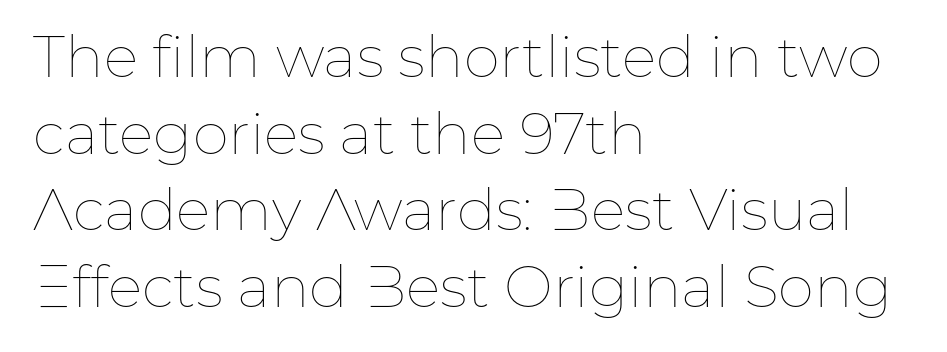
The image shows 58 px thin type, upright; set left-aligned, normal line spacing (1.32x), normal letter spacing, not underlined; low stroke contrast and a medium x-height.
